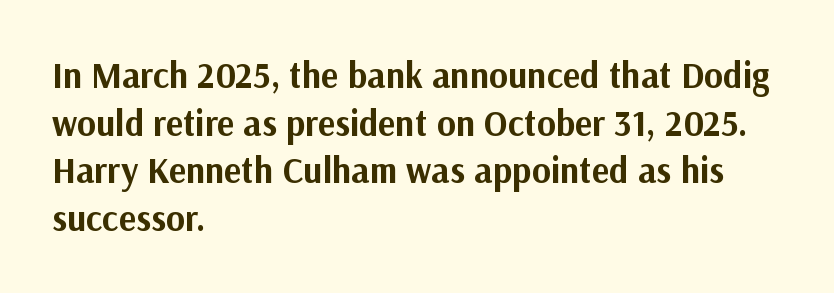
{"serif": "no", "italic": "no", "bold": "yes", "weight": "bold", "width": "normal", "stroke_contrast": "medium", "x_height": "medium", "monospaced": "no", "underline": "no", "align": "left", "line_spacing": "normal", "line_spacing_ratio": 1.32, "letter_spacing": "normal", "letter_spacing_em": 0.0, "glyph_px": 36}
